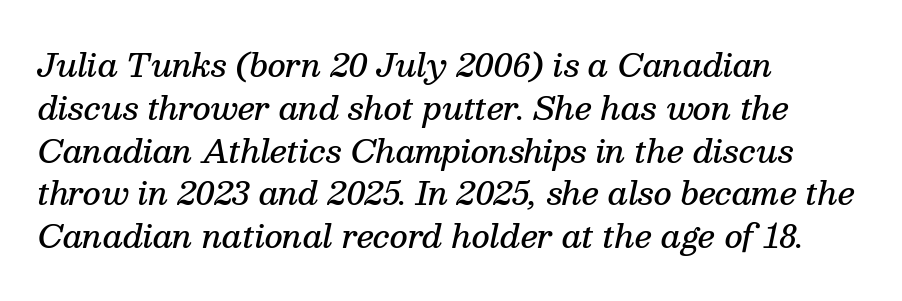
The image shows 31 px semibold serif type, italic (leaning right); set left-aligned, normal line spacing (1.38x), normal letter spacing, not underlined; medium stroke contrast and a medium x-height.
